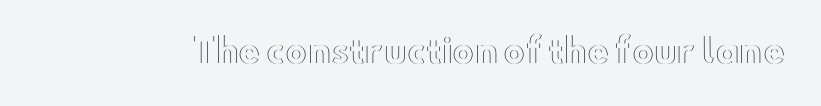
The line texture is even and compact thanks to regular tracking. The space directly below the letters is spotless. These lines are rendered in a variable-pitch font. The letters stand straight up with perfectly vertical stems.
